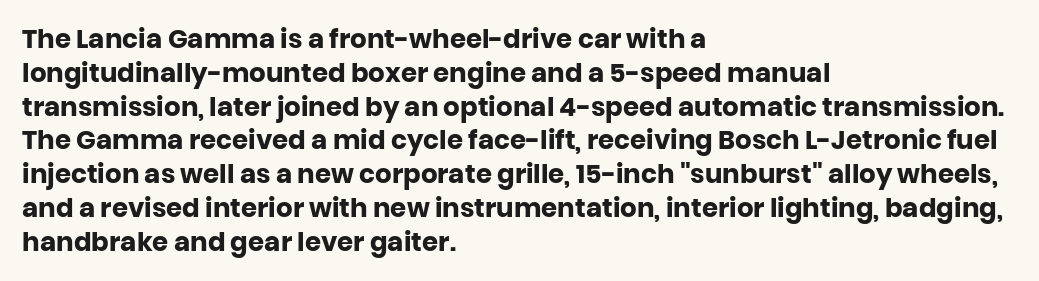
Q: Is the text bold? A: Yes.
Q: Is the text italic (slanted)? A: No, it is upright.
Q: Is the text underlined? A: No.
Q: How is the paragraph aligned? A: Left-aligned.
Q: Is the spacing between letters normal or unusually wide? A: Normal.
Q: Is the spacing between lines tight, normal or loose? A: Normal.
